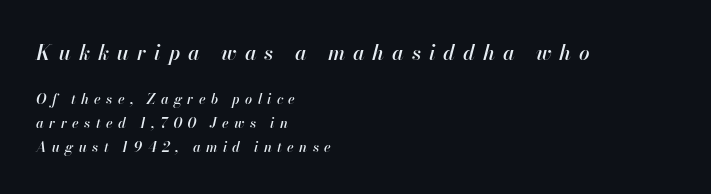
Q: Is the text italic (slanted)? A: Yes, it leans right by about 13 degrees.
Q: Is the text underlined? A: No.
Q: How is the paragraph aligned? A: Left-aligned.
Q: Is the spacing between letters normal or unusually wide? A: Unusually wide.
Q: Is the spacing between lines tight, normal or loose? A: Normal.
Q: Which block of text is set in a larger size, the first (top) or the second (bottom)? A: The first (top) one.
